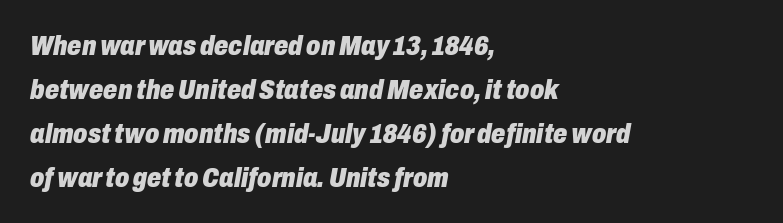
Q: Is the text bold? A: Yes.
Q: Is the text italic (slanted)? A: Yes, it leans right by about 10 degrees.
Q: Is the text underlined? A: No.
Q: How is the paragraph aligned? A: Left-aligned.
Q: Is the spacing between letters normal or unusually wide? A: Normal.
Q: Is the spacing between lines tight, normal or loose? A: Normal.
Q: Width (condensed, normal, or wide)? A: Condensed.
Q: Stroke contrast? A: Low.
Q: x-height? A: Medium.
Q: Monospaced? A: No.
